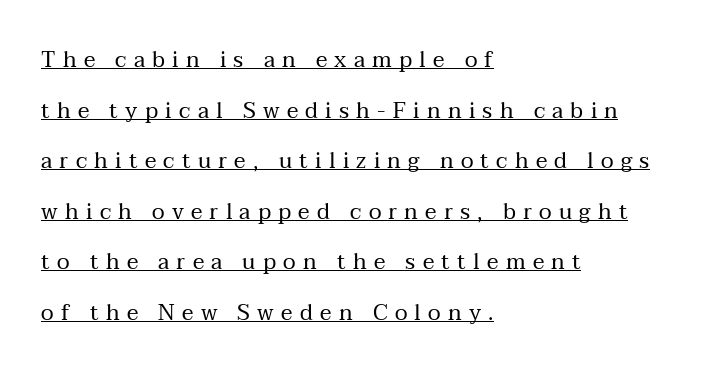
The image shows 22 px text type, upright; set left-aligned, loose line spacing (2.3x), unusually wide letter spacing (+0.33 em), underlined.
